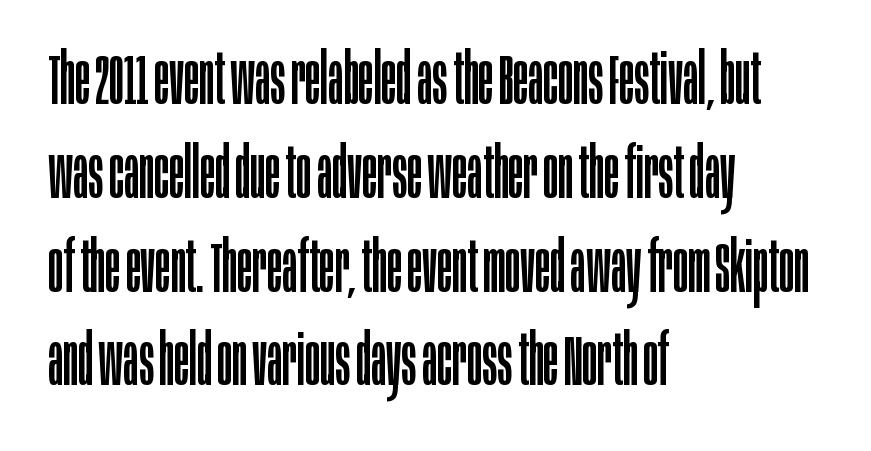
The image shows 70 px regular-weight, condensed sans-serif type, upright; set left-aligned, normal line spacing (1.34x), normal letter spacing, not underlined; low stroke contrast and a large x-height.
